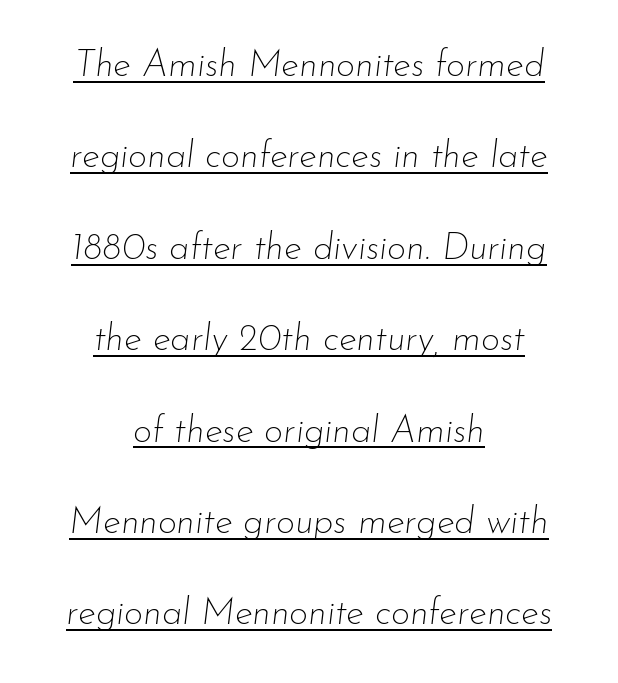
{"italic": "yes", "lean": "right", "slant_degrees": 7, "bold": "no", "weight": "thin", "width": "normal", "stroke_contrast": "low", "x_height": "small", "monospaced": "no", "underline": "yes", "align": "center", "line_spacing": "loose", "line_spacing_ratio": 2.47, "letter_spacing": "normal", "letter_spacing_em": 0.0, "glyph_px": 37}
